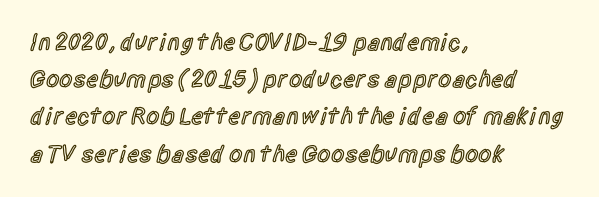
Q: Is the text bold? A: Semi-bold.
Q: Is the text italic (slanted)? A: Yes.
Q: Is the text underlined? A: No.
Q: How is the paragraph aligned? A: Left-aligned.
Q: Is the spacing between letters normal or unusually wide? A: Normal.
Q: Is the spacing between lines tight, normal or loose? A: Normal.
